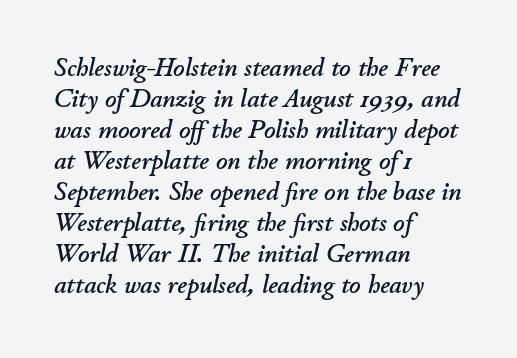
{"italic": "yes", "lean": "right", "slant_degrees": 11, "underline": "no", "align": "left", "line_spacing_ratio": 1.24, "letter_spacing": "normal", "letter_spacing_em": 0.0, "glyph_px": 25}
